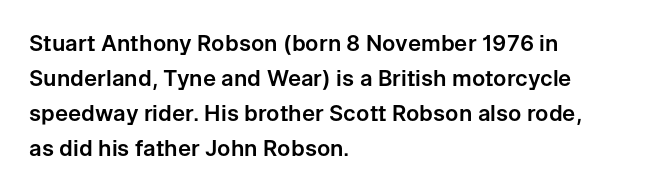
{"italic": "no", "underline": "no", "align": "left", "line_spacing": "normal", "line_spacing_ratio": 1.59, "letter_spacing": "normal", "letter_spacing_em": 0.0, "glyph_px": 22}
